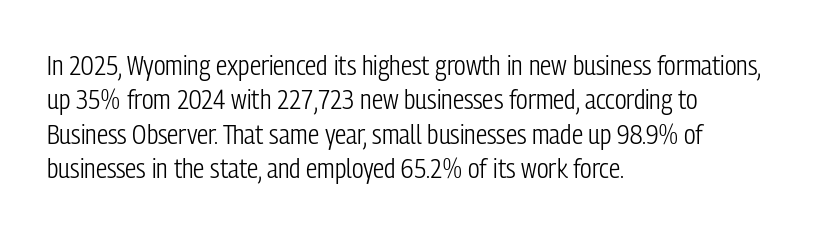
{"serif": "no", "italic": "no", "bold": "no", "weight": "light", "width": "condensed", "stroke_contrast": "low", "x_height": "medium", "monospaced": "no", "underline": "no", "align": "left", "line_spacing_ratio": 1.23, "letter_spacing": "normal", "letter_spacing_em": 0.0, "glyph_px": 28}
